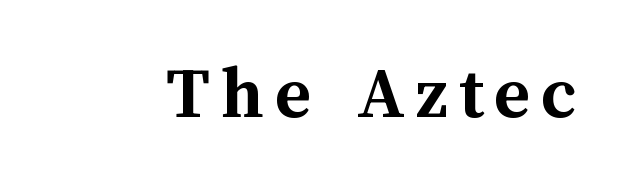
{"italic": "no", "bold": "yes", "weight": "semibold", "width": "normal", "stroke_contrast": "medium", "x_height": "medium", "monospaced": "no", "underline": "no", "glyph_px": 77}
